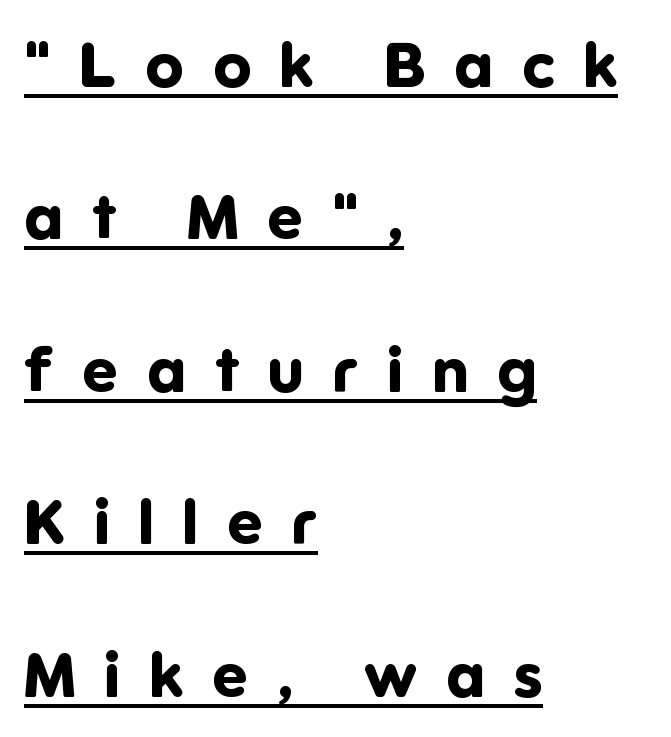
Q: Is the text bold? A: Yes.
Q: Is the text italic (slanted)? A: No, it is upright.
Q: Is the typeface a serif or a sans-serif typeface? A: Sans-serif.
Q: Is the text underlined? A: Yes.
Q: How is the paragraph aligned? A: Left-aligned.
Q: Is the spacing between letters normal or unusually wide? A: Unusually wide.
Q: Is the spacing between lines tight, normal or loose? A: Loose.
Q: Width (condensed, normal, or wide)? A: Normal.
Q: Stroke contrast? A: Low.
Q: x-height? A: Medium.
Q: Monospaced? A: No.
